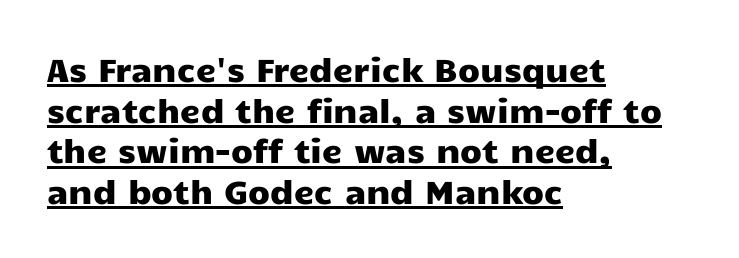
These lines are set flush left with a ragged right edge. Caption: standard tracking, unaltered. The glyphs in this specimen are sans serif. Quick note: underline on.
